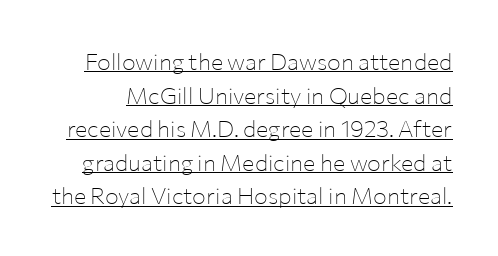
The image shows 23 px text type, upright; set normal line spacing (1.46x), normal letter spacing, underlined.
